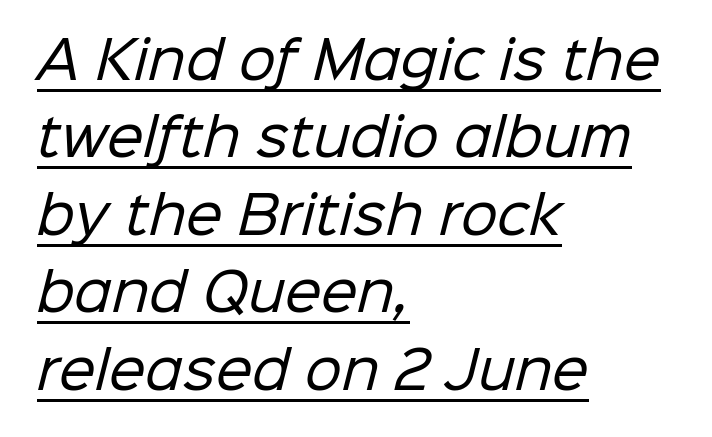
{"serif": "no", "bold": "no", "weight": "regular", "width": "normal", "stroke_contrast": "low", "x_height": "medium", "monospaced": "no", "underline": "yes", "align": "left", "line_spacing": "normal", "line_spacing_ratio": 1.49, "letter_spacing": "normal", "letter_spacing_em": 0.0, "glyph_px": 52}
